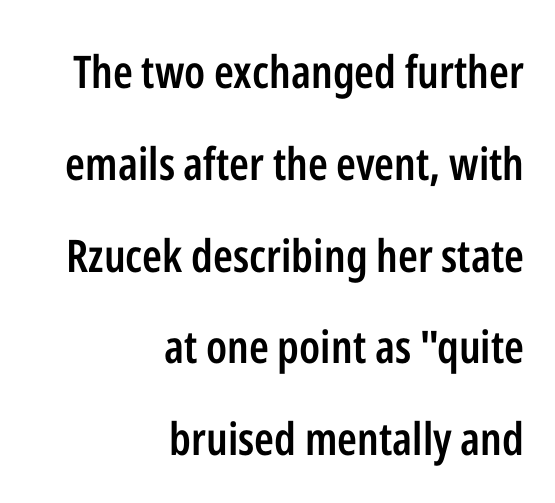
{"serif": "no", "italic": "no", "bold": "semi", "weight": "semibold", "width": "condensed", "stroke_contrast": "low", "x_height": "medium", "monospaced": "no", "underline": "no", "align": "right", "line_spacing": "loose", "line_spacing_ratio": 2.04, "letter_spacing": "normal", "letter_spacing_em": 0.0, "glyph_px": 45}
